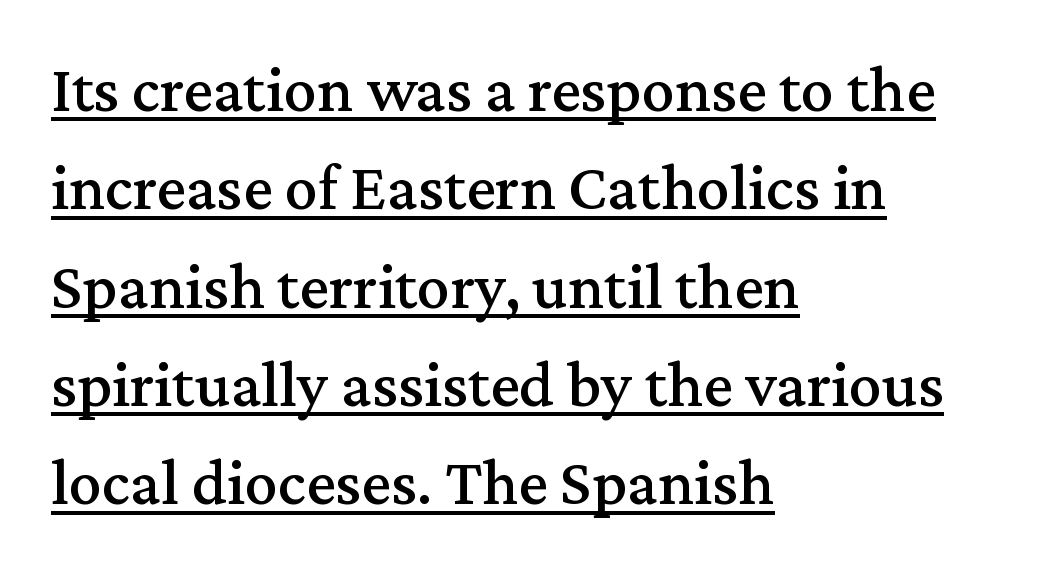
Q: Is the text italic (slanted)? A: No, it is upright.
Q: Is the typeface a serif or a sans-serif typeface? A: Serif.
Q: Is the text underlined? A: Yes.
Q: How is the paragraph aligned? A: Left-aligned.
Q: Is the spacing between letters normal or unusually wide? A: Normal.
Q: Is the spacing between lines tight, normal or loose? A: Normal.
Q: Width (condensed, normal, or wide)? A: Normal.
Q: Stroke contrast? A: Medium.
Q: x-height? A: Medium.
Q: Monospaced? A: No.
